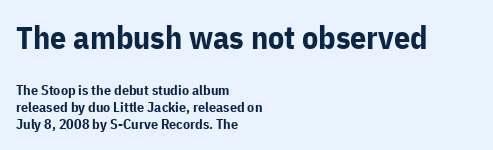
Horizontally, the lines are justified to the leading edge only. Ordinary non-slanted type is in use. Looks like regular typesetting: each glyph gets only the width it needs. The more generous point size was reserved for the upper chunk. Weight: bold. Are there feet on the stems? There aren't — it's a sans.
